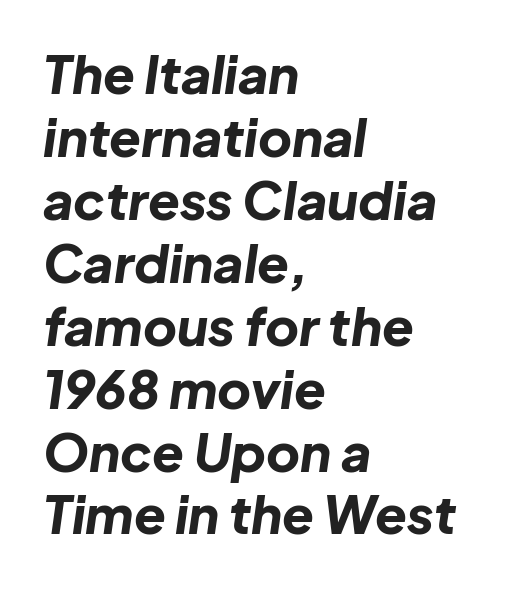
{"italic": "yes", "lean": "right", "slant_degrees": 8, "bold": "yes", "weight": "bold", "width": "normal", "stroke_contrast": "low", "x_height": "medium", "monospaced": "no", "underline": "no", "align": "left", "line_spacing_ratio": 1.21, "letter_spacing": "normal", "letter_spacing_em": 0.0, "glyph_px": 52}
